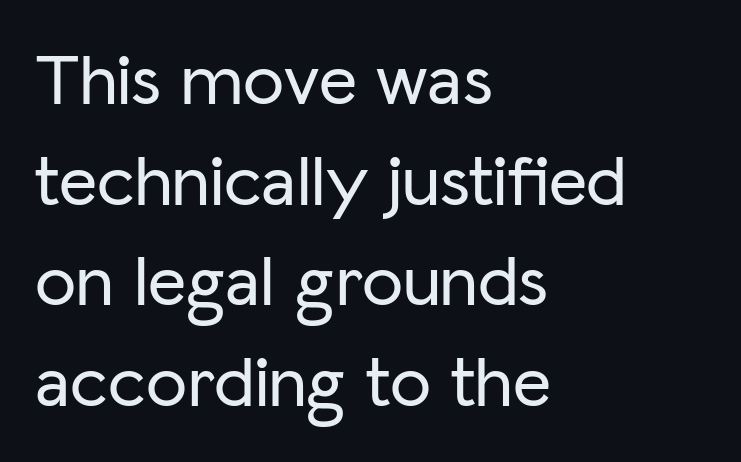
The designer left line spacing at the default. Each line starts at the same left margin while the right side varies. Nothing unusual about the tracking: characters are spaced as the font intends. These lines are composed in type without serifs. Words float on clear page, feet unadorned.
